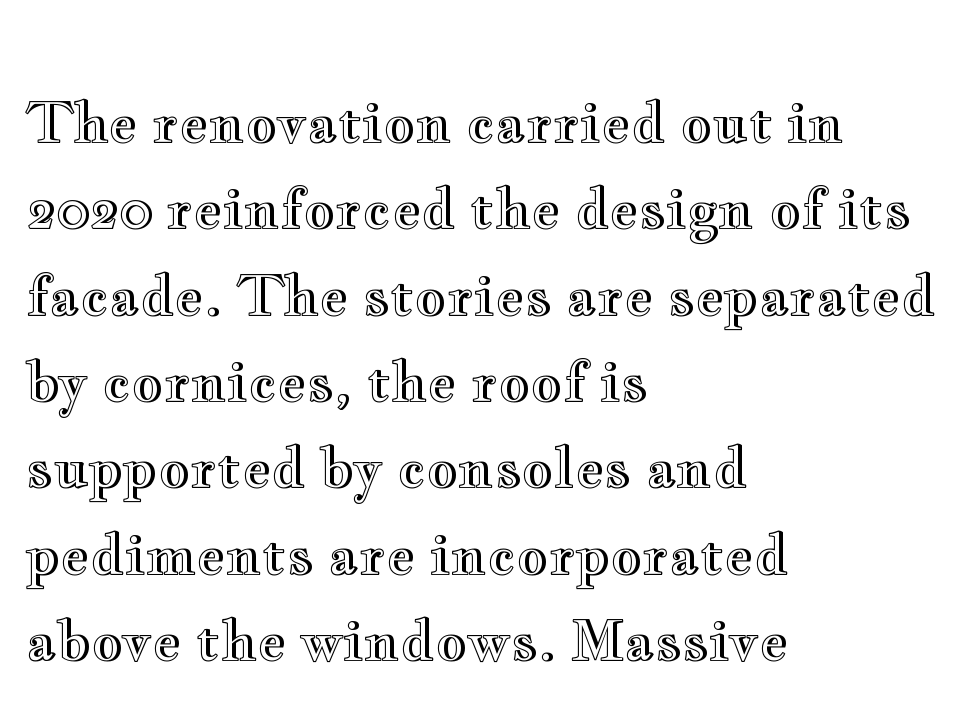
Q: Is the text italic (slanted)? A: No, it is upright.
Q: Is the text underlined? A: No.
Q: How is the paragraph aligned? A: Left-aligned.
Q: Is the spacing between letters normal or unusually wide? A: Normal.
Q: Is the spacing between lines tight, normal or loose? A: Normal.
Q: Width (condensed, normal, or wide)? A: Wide.
Q: x-height? A: Small.
Q: Monospaced? A: No.
